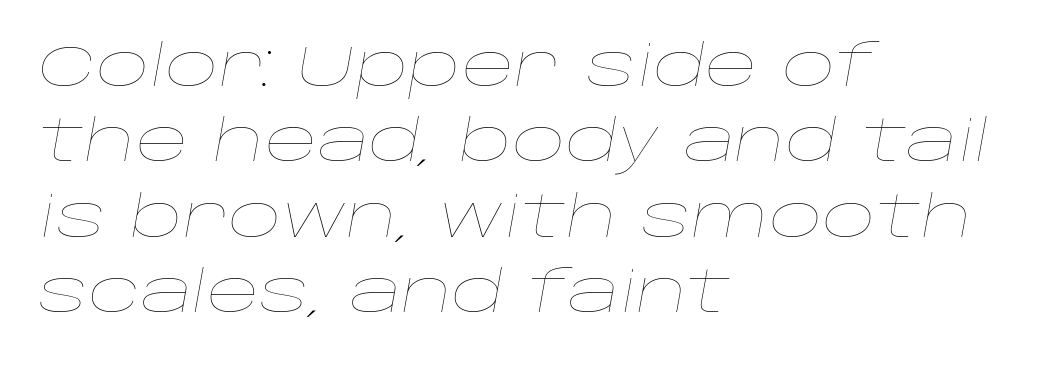
{"italic": "yes", "lean": "right", "slant_degrees": 10, "bold": "no", "weight": "thin", "width": "wide", "stroke_contrast": "low", "x_height": "large", "monospaced": "no", "underline": "no", "align": "left", "line_spacing": "normal", "line_spacing_ratio": 1.3, "letter_spacing": "normal", "letter_spacing_em": 0.0, "glyph_px": 58}
